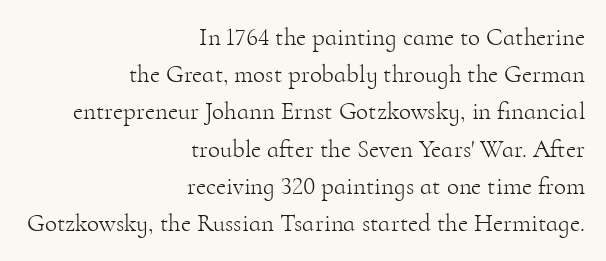
Notice how the stems are strictly vertical — no italics here. Does the leading feel generous? No, just average. The cut favours lightness, reaching ordinary text weight at its darkest. No extra tracking has been applied to these lines.
